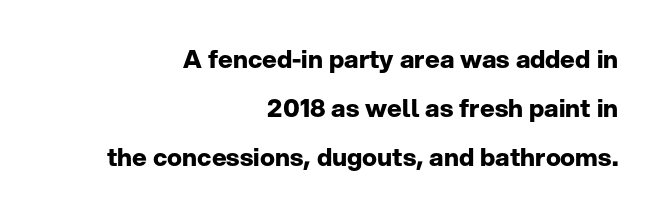
{"italic": "no", "bold": "yes", "underline": "no", "align": "right", "line_spacing": "loose", "line_spacing_ratio": 1.97, "letter_spacing": "normal", "letter_spacing_em": 0.0, "glyph_px": 25}
